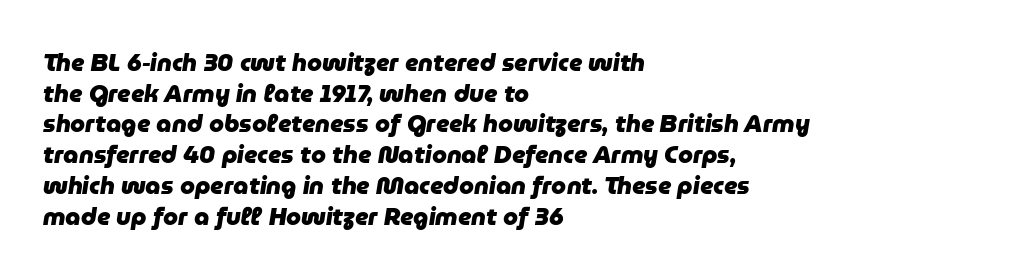
The image shows 24 px bold type, italic (leaning right); set left-aligned, normal line spacing (1.28x), normal letter spacing, not underlined.
